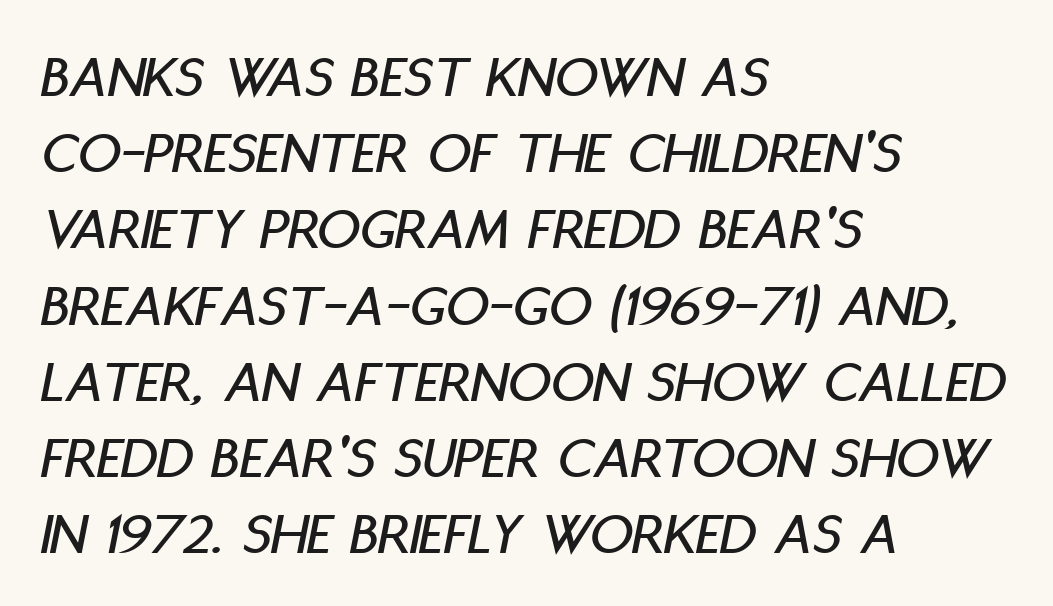
The image shows 60 px condensed type, italic (leaning right); set left-aligned, normal line spacing (1.27x), normal letter spacing, not underlined; low stroke contrast and a large x-height.
